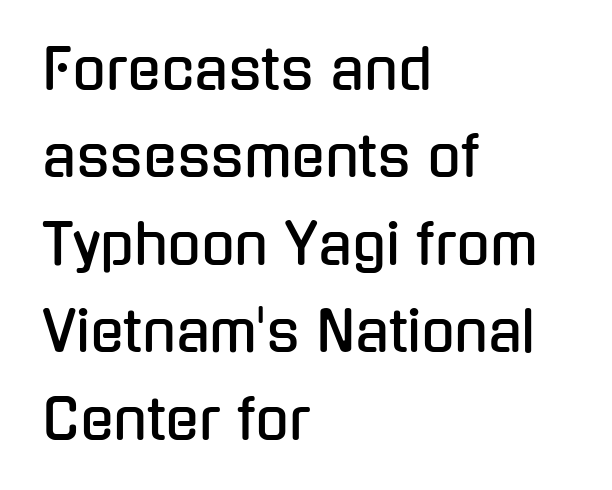
The image shows 55 px condensed sans-serif type, upright; set left-aligned, normal line spacing (1.59x), normal letter spacing, not underlined; low stroke contrast and a medium x-height.
